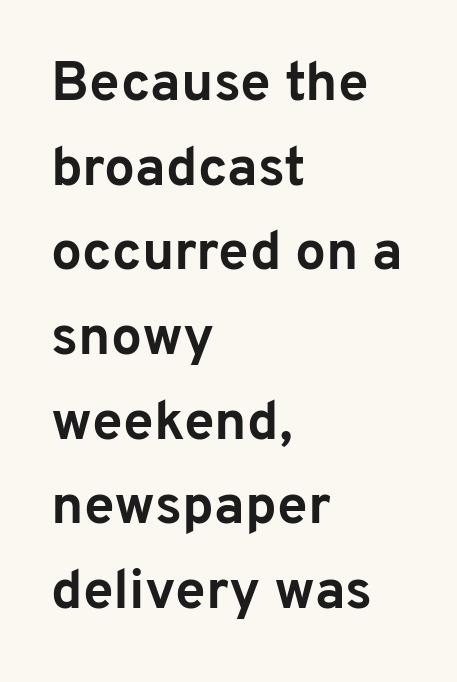
{"serif": "no", "italic": "no", "bold": "yes", "weight": "bold", "width": "normal", "stroke_contrast": "low", "x_height": "medium", "monospaced": "no", "underline": "no", "align": "left", "line_spacing": "normal", "line_spacing_ratio": 1.54, "letter_spacing": "normal", "letter_spacing_em": 0.0, "glyph_px": 55}
